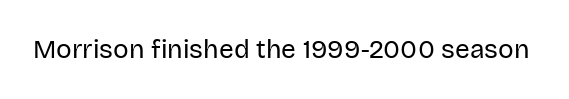
{"italic": "no", "bold": "no", "underline": "no", "letter_spacing": "normal", "letter_spacing_em": 0.0, "glyph_px": 26}
